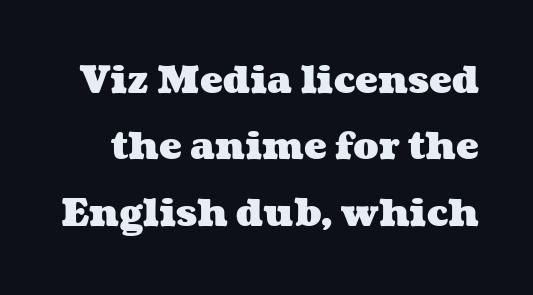
The gaps between neighbouring characters are ordinary and unremarkable. Rule under the text: the space is simply empty. Its strokes are broad and dark, the hallmark of bold type. Is this a fixed-width face? No — the glyphs have proportional, varying widths.
